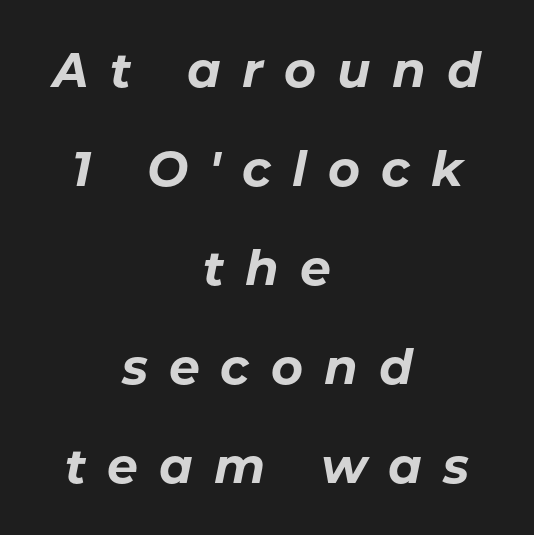
The image shows 49 px bold type, italic (leaning right); set centered, loose line spacing (2.02x), unusually wide letter spacing (+0.43 em), not underlined; low stroke contrast and a medium x-height.
